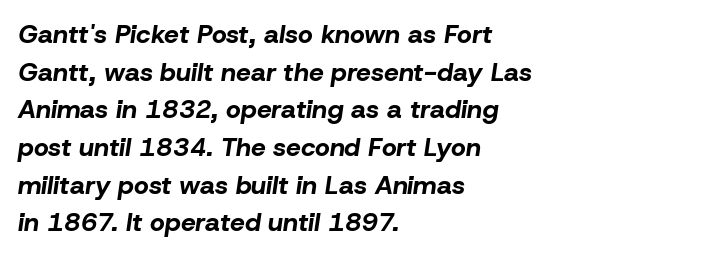
{"italic": "yes", "lean": "right", "slant_degrees": 8, "bold": "yes", "underline": "no", "align": "left", "line_spacing": "normal", "line_spacing_ratio": 1.45, "letter_spacing": "normal", "letter_spacing_em": 0.0, "glyph_px": 26}
